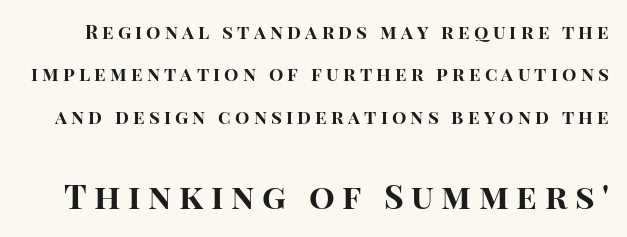
{"serif": "no", "italic": "no", "bold": "yes", "weight": "bold", "width": "normal", "stroke_contrast": "high", "x_height": "large", "monospaced": "no", "underline": "no", "line_spacing": "loose", "line_spacing_ratio": 2.23, "letter_spacing": "wide", "letter_spacing_em": 0.22, "larger_block": "second", "size_ratio": 1.79, "glyph_px": 34}
